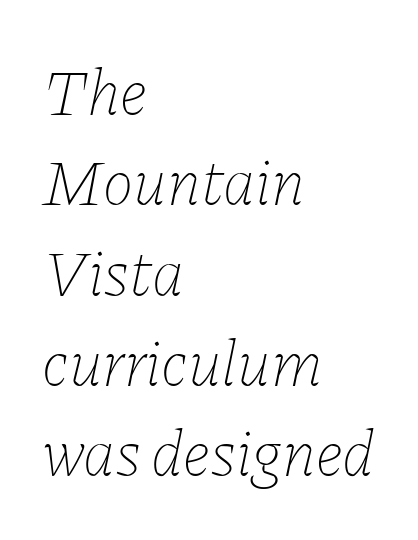
Q: Is the text bold? A: No.
Q: Is the text italic (slanted)? A: Yes, it leans right by about 11 degrees.
Q: Is the text underlined? A: No.
Q: How is the paragraph aligned? A: Left-aligned.
Q: Is the spacing between letters normal or unusually wide? A: Normal.
Q: Is the spacing between lines tight, normal or loose? A: Normal.
Q: Width (condensed, normal, or wide)? A: Normal.
Q: Stroke contrast? A: Low.
Q: x-height? A: Medium.
Q: Monospaced? A: No.
